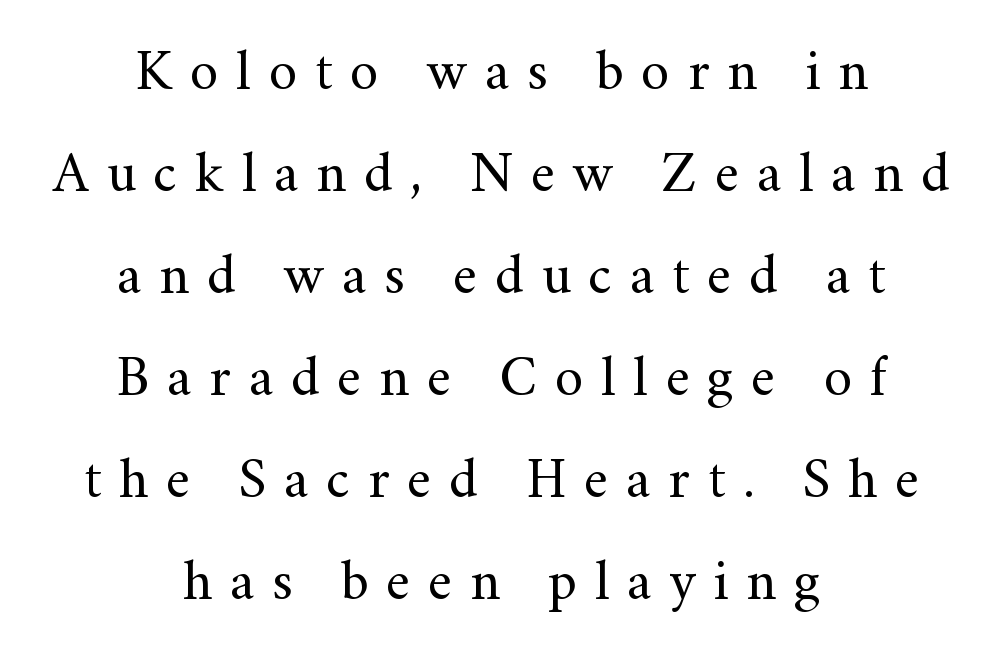
The image shows 56 px regular-weight serif type, upright; set centered, line spacing 1.82x, unusually wide letter spacing (+0.32 em), not underlined; medium stroke contrast and a small x-height.
